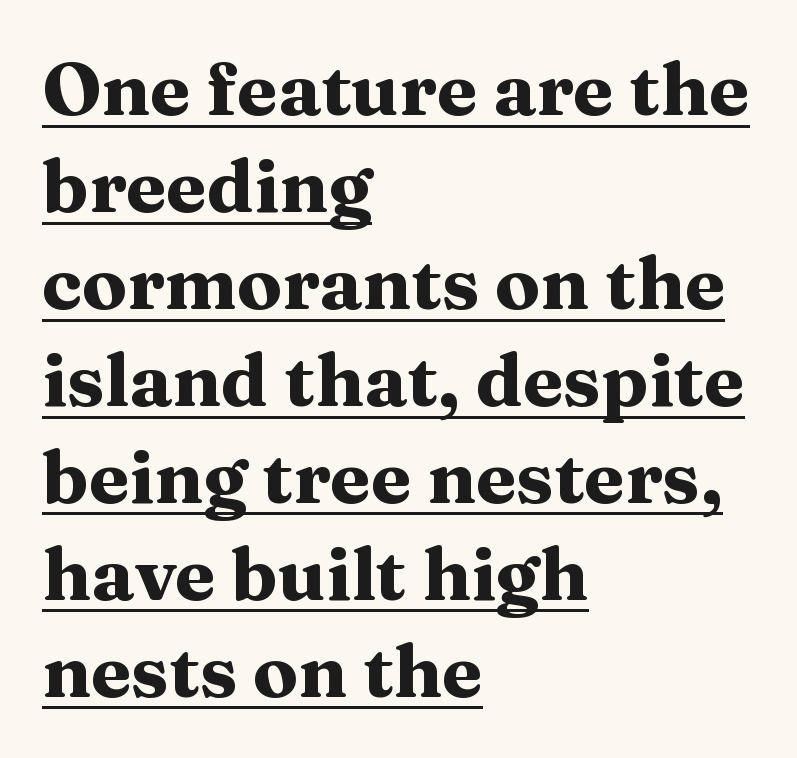
Q: Is the text bold? A: Yes.
Q: Is the text italic (slanted)? A: No, it is upright.
Q: Is the typeface a serif or a sans-serif typeface? A: Serif.
Q: Is the text underlined? A: Yes.
Q: How is the paragraph aligned? A: Left-aligned.
Q: Is the spacing between letters normal or unusually wide? A: Normal.
Q: Is the spacing between lines tight, normal or loose? A: Normal.
Q: Width (condensed, normal, or wide)? A: Wide.
Q: Stroke contrast? A: Medium.
Q: x-height? A: Medium.
Q: Monospaced? A: No.
